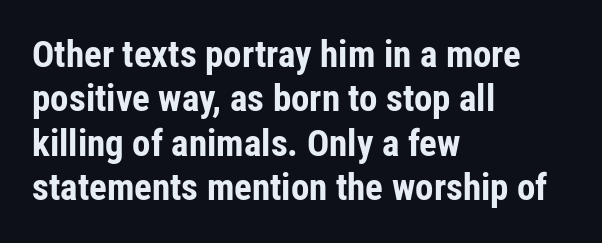
{"serif": "no", "italic": "no", "bold": "yes", "weight": "bold", "width": "condensed", "stroke_contrast": "low", "x_height": "medium", "monospaced": "no", "underline": "no", "align": "left", "line_spacing_ratio": 1.2, "letter_spacing": "normal", "letter_spacing_em": 0.0, "glyph_px": 37}
